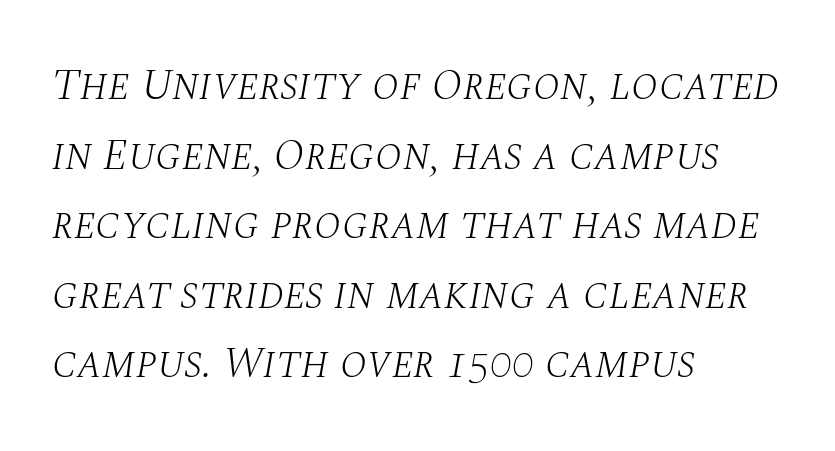
The image shows 44 px light serif type, italic (leaning right); set left-aligned, normal line spacing (1.58x), normal letter spacing, not underlined; medium stroke contrast and a large x-height.
